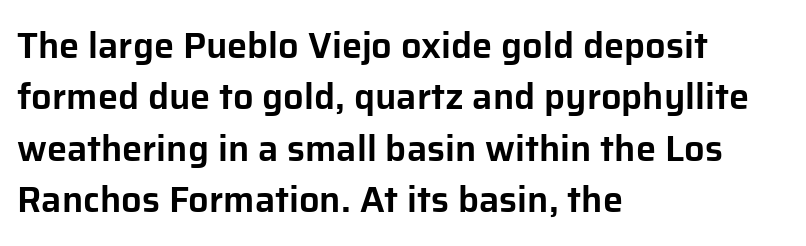
The image shows 36 px sans-serif type, upright; set left-aligned, normal line spacing (1.43x), normal letter spacing, not underlined; low stroke contrast and a medium x-height.
